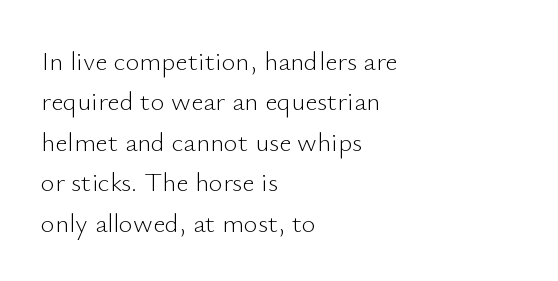
The image shows 27 px text type, upright; set left-aligned, normal line spacing (1.5x), normal letter spacing, not underlined.
